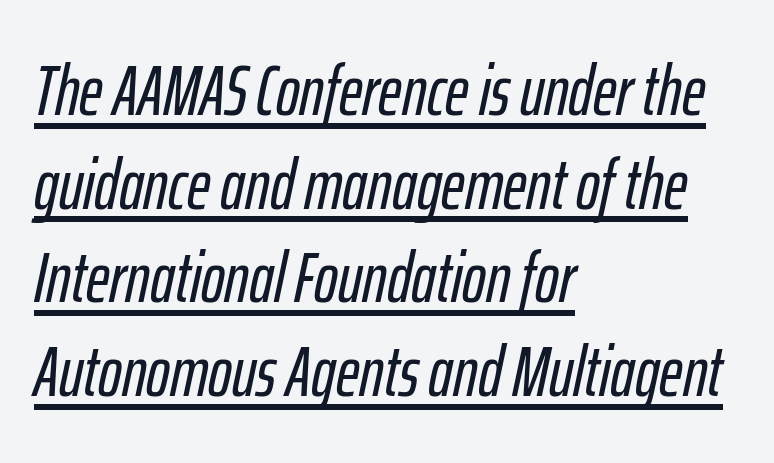
{"italic": "yes", "lean": "right", "slant_degrees": 12, "width": "condensed", "stroke_contrast": "low", "x_height": "medium", "monospaced": "no", "underline": "yes", "align": "left", "line_spacing": "normal", "line_spacing_ratio": 1.32, "letter_spacing": "normal", "letter_spacing_em": 0.0, "glyph_px": 71}
